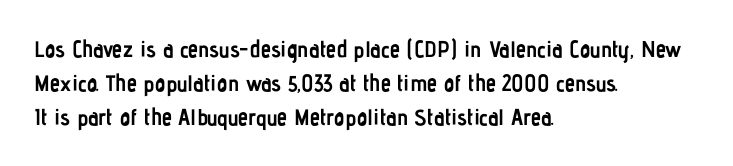
{"italic": "no", "bold": "yes", "underline": "no", "align": "left", "line_spacing": "normal", "line_spacing_ratio": 1.48, "letter_spacing": "normal", "letter_spacing_em": 0.0, "glyph_px": 23}
